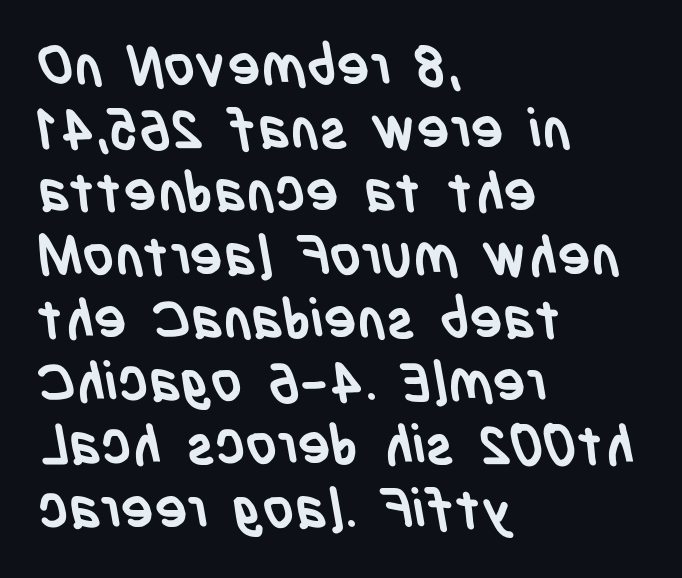
{"serif": "no", "bold": "yes", "weight": "semibold", "width": "condensed", "stroke_contrast": "low", "x_height": "large", "monospaced": "no", "underline": "no", "align": "left", "line_spacing": "tight", "line_spacing_ratio": 1.15, "letter_spacing": "normal", "letter_spacing_em": 0.0, "glyph_px": 55}
